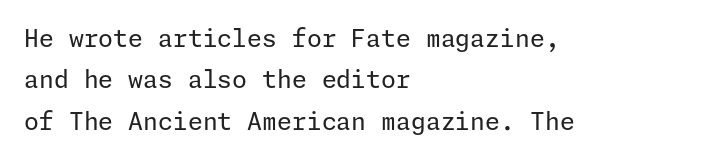
Here the glyphs are tracked normally, forming tight word shapes. The foot of each line stays bare and open. Weight: not bold — regular or lighter. The rag falls on the right side of this text block. Upright lettering throughout.
